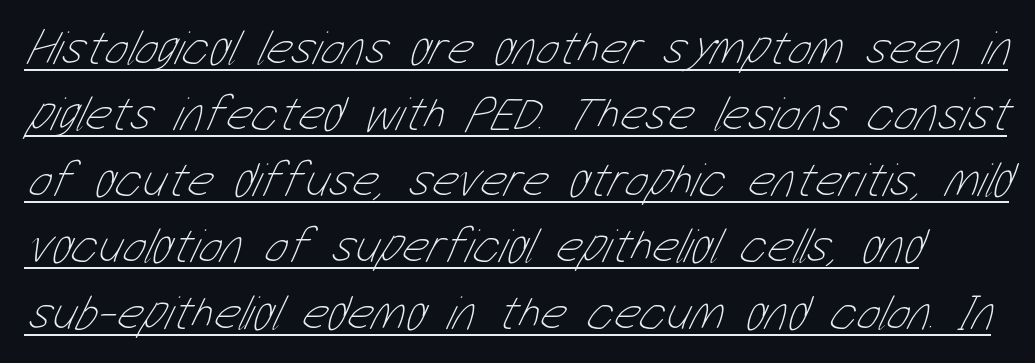
The image shows 49 px thin, condensed type; set normal line spacing (1.35x), normal letter spacing, underlined; low stroke contrast and a medium x-height.
